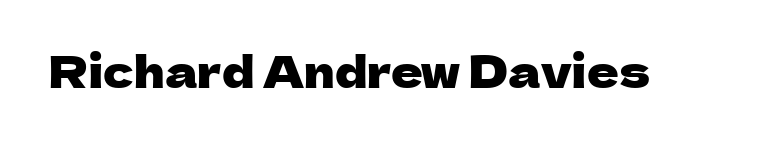
{"serif": "no", "italic": "no", "width": "normal", "stroke_contrast": "low", "x_height": "medium", "monospaced": "no", "underline": "no", "letter_spacing": "normal", "letter_spacing_em": 0.0, "glyph_px": 44}
